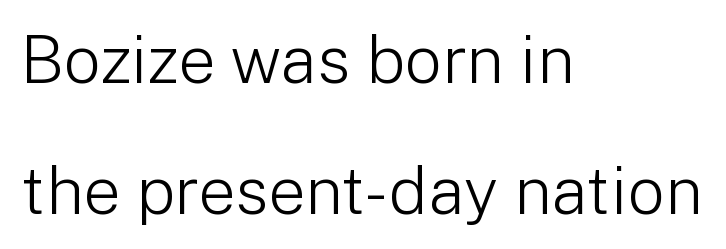
{"serif": "no", "italic": "no", "bold": "no", "weight": "light", "width": "normal", "stroke_contrast": "low", "x_height": "medium", "monospaced": "no", "underline": "no", "align": "left", "line_spacing": "loose", "line_spacing_ratio": 1.98, "letter_spacing": "normal", "letter_spacing_em": 0.0, "glyph_px": 66}
